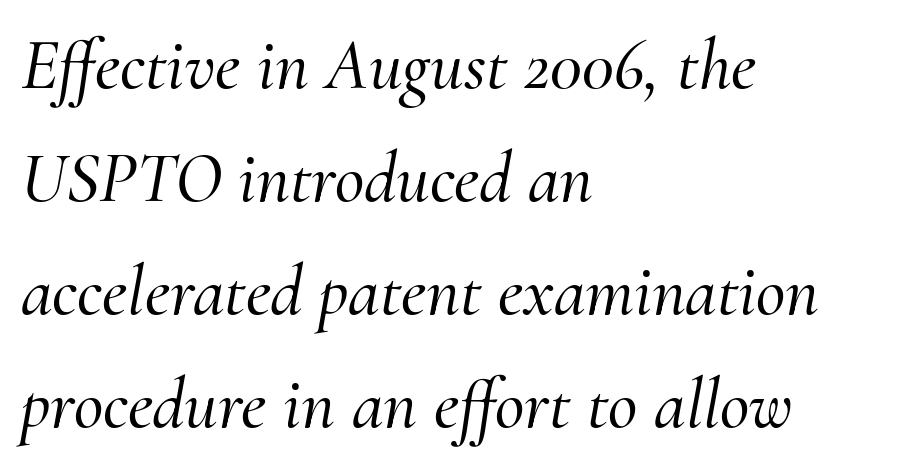
{"serif": "yes", "italic": "yes", "lean": "right", "slant_degrees": 10, "width": "normal", "stroke_contrast": "medium", "x_height": "small", "monospaced": "no", "underline": "no", "align": "left", "line_spacing": "normal", "line_spacing_ratio": 1.57, "letter_spacing": "normal", "letter_spacing_em": 0.0, "glyph_px": 72}
